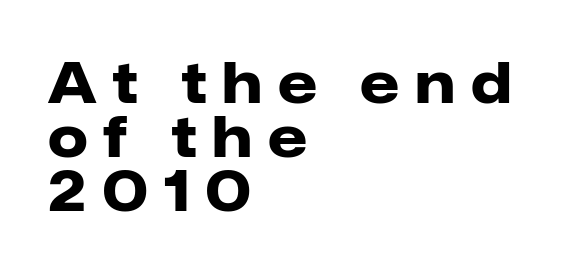
Q: Is the text bold? A: Yes.
Q: Is the text italic (slanted)? A: No, it is upright.
Q: Is the typeface a serif or a sans-serif typeface? A: Sans-serif.
Q: Is the text underlined? A: No.
Q: How is the paragraph aligned? A: Left-aligned.
Q: Is the spacing between letters normal or unusually wide? A: Unusually wide.
Q: Is the spacing between lines tight, normal or loose? A: Tight.
Q: Width (condensed, normal, or wide)? A: Normal.
Q: Stroke contrast? A: Low.
Q: x-height? A: Medium.
Q: Monospaced? A: No.
